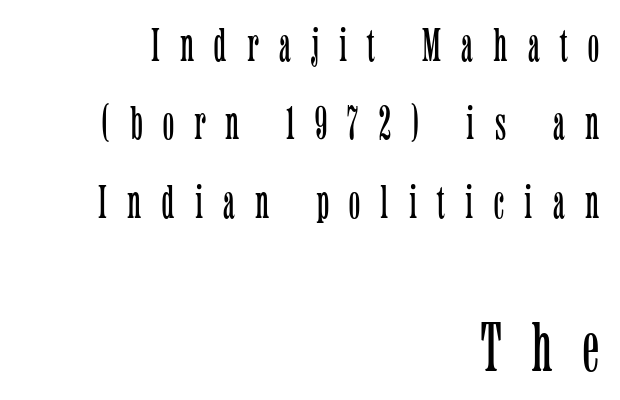
{"serif": "yes", "italic": "no", "bold": "no", "weight": "light", "width": "condensed", "stroke_contrast": "low", "x_height": "medium", "monospaced": "no", "underline": "no", "align": "right", "line_spacing": "normal", "line_spacing_ratio": 1.67, "letter_spacing": "wide", "letter_spacing_em": 0.43, "larger_block": "second", "size_ratio": 1.49, "glyph_px": 70}
